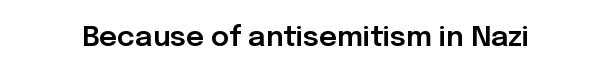
Q: Is the text italic (slanted)? A: No, it is upright.
Q: Is the typeface a serif or a sans-serif typeface? A: Sans-serif.
Q: Is the text underlined? A: No.
Q: Is the spacing between letters normal or unusually wide? A: Normal.
Q: Width (condensed, normal, or wide)? A: Normal.
Q: Stroke contrast? A: Low.
Q: x-height? A: Medium.
Q: Monospaced? A: No.
